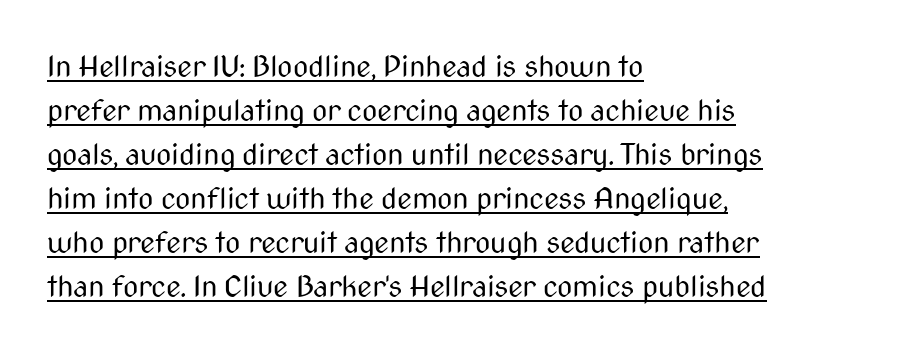
The image shows 30 px regular-weight, condensed sans-serif type, upright; set left-aligned, normal line spacing (1.47x), normal letter spacing, underlined; medium stroke contrast and a medium x-height.
